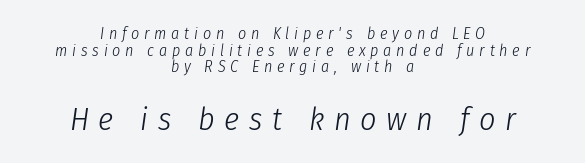
The image shows 32 px light, condensed type, italic (leaning right); set centered, tight line spacing (1.04x), unusually wide letter spacing (+0.3 em), not underlined; the second (bottom) block is 2.0x larger; low stroke contrast and a medium x-height.
